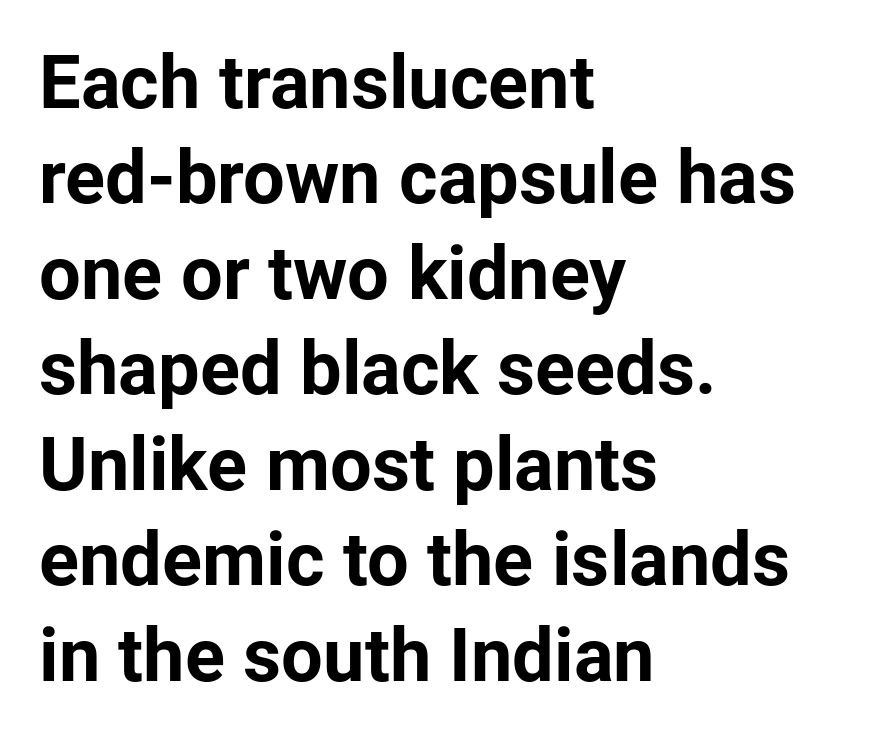
The characters display no serif detailing; their extremities are plain. Letters rest on an invisible, unmarked baseline. Reading down the block, your eye returns to a fixed left position each line. Students, this is bold: see how much ink each stroke carries. Italic: no, the glyphs are upright roman. The block of text has a typical density, with ordinary space between rows.
